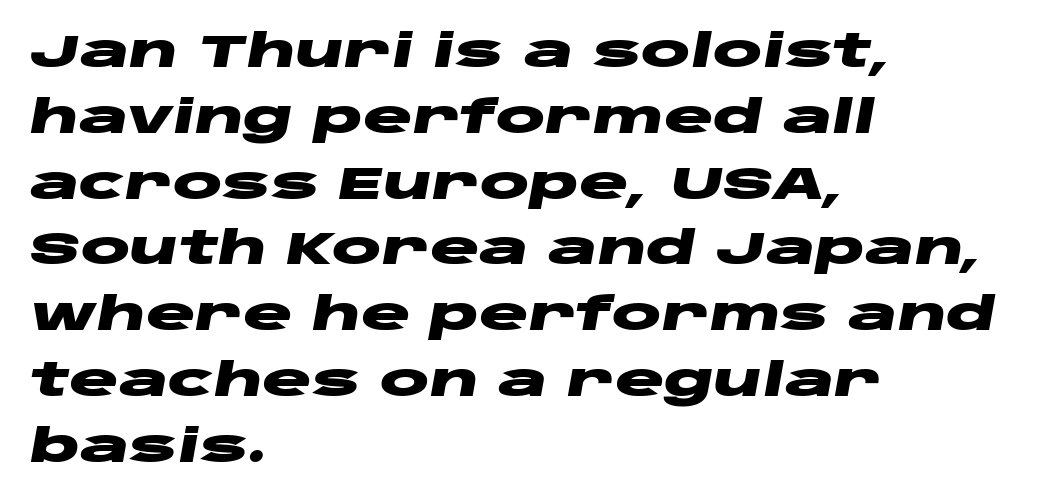
Q: Is the text bold? A: Yes.
Q: Is the text italic (slanted)? A: Yes, it leans right by about 10 degrees.
Q: Is the text underlined? A: No.
Q: How is the paragraph aligned? A: Left-aligned.
Q: Is the spacing between letters normal or unusually wide? A: Normal.
Q: Is the spacing between lines tight, normal or loose? A: Normal.
Q: Width (condensed, normal, or wide)? A: Wide.
Q: Stroke contrast? A: Low.
Q: x-height? A: Large.
Q: Monospaced? A: No.
